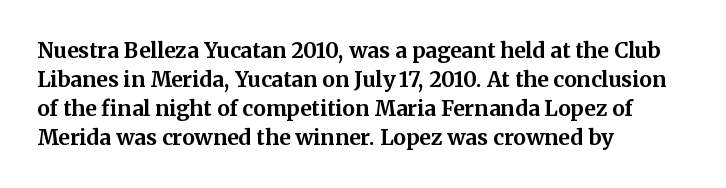
{"italic": "no", "bold": "yes", "underline": "no", "align": "left", "line_spacing": "normal", "line_spacing_ratio": 1.38, "letter_spacing": "normal", "letter_spacing_em": 0.0, "glyph_px": 21}
